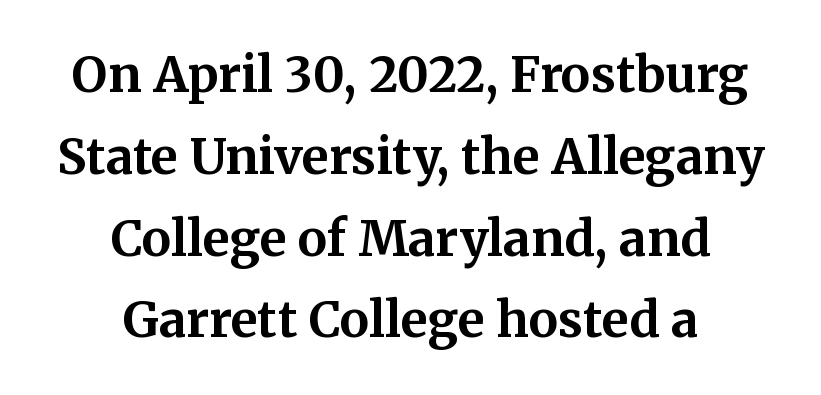
{"serif": "yes", "italic": "no", "bold": "yes", "weight": "bold", "width": "normal", "stroke_contrast": "medium", "x_height": "medium", "monospaced": "no", "underline": "no", "align": "center", "line_spacing": "normal", "line_spacing_ratio": 1.67, "letter_spacing": "normal", "letter_spacing_em": 0.0, "glyph_px": 49}
